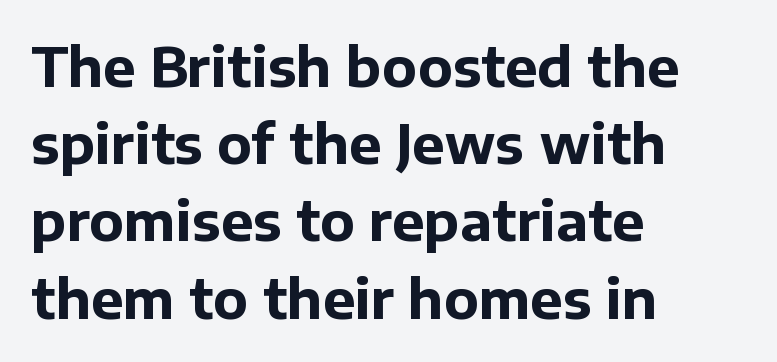
To sum up the face: it is a sans, with no serifs. Leftover space on each line is placed entirely after the last word. Notice how descenders clear the ascenders below comfortably — that's standard leading. The lettering holds an erect, upright posture throughout. The characters look thick and weighty, a clear bold.
